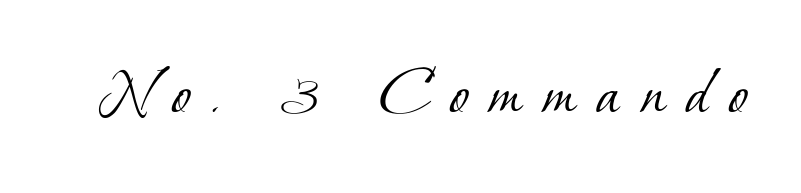
{"serif": "yes", "bold": "no", "weight": "light", "width": "normal", "stroke_contrast": "low", "x_height": "small", "monospaced": "no", "underline": "no", "letter_spacing": "wide", "letter_spacing_em": 0.29, "glyph_px": 71}
